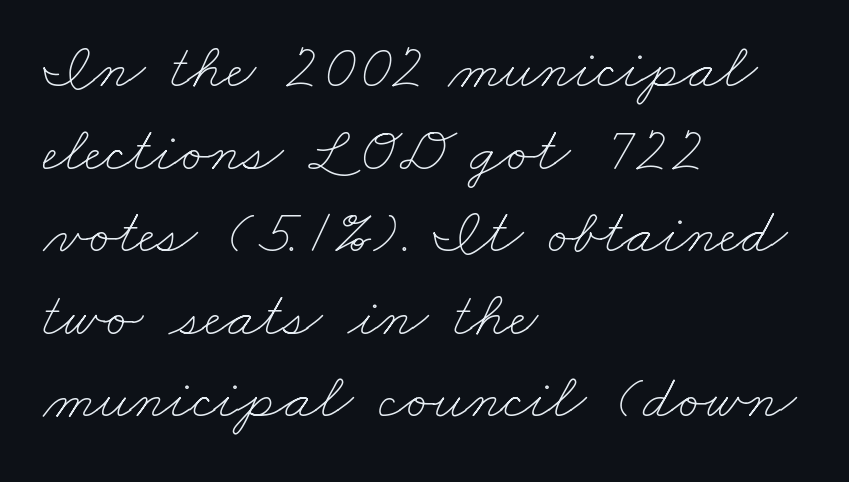
The image shows 64 px thin, wide type; set left-aligned, normal line spacing (1.29x), normal letter spacing, not underlined; low stroke contrast and a small x-height.
